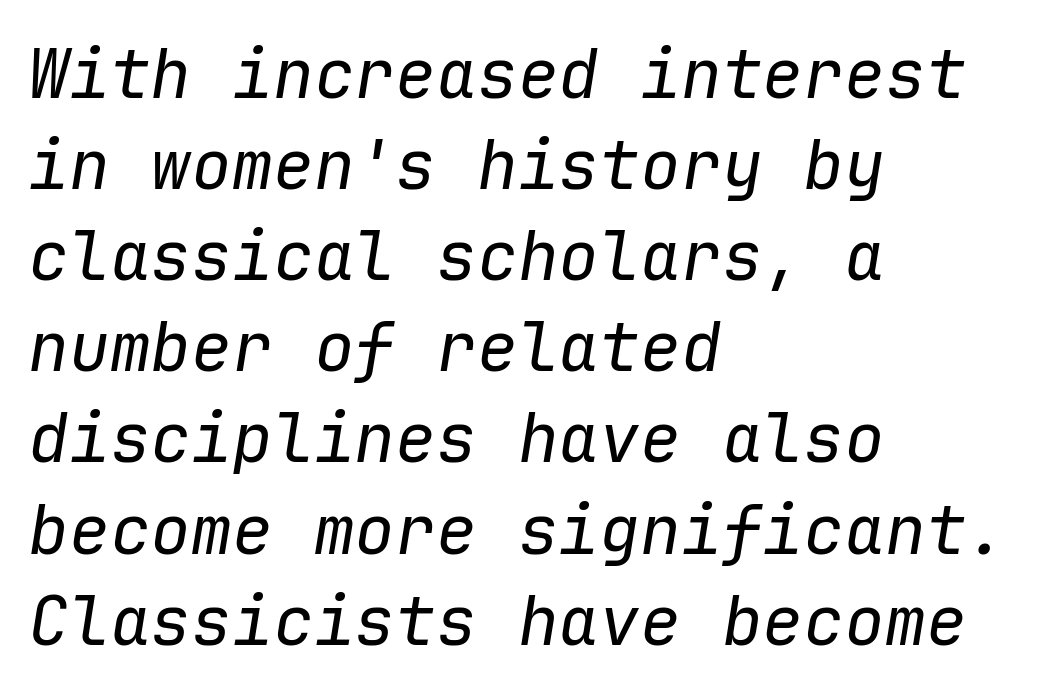
A bare baseline throughout the passage. The font sits on the lighter half of the weight spectrum, regular included. Glyph-to-glyph distance matches everyday printed text. Tall strokes in this sample are angled rather than plumb. Vertical spacing — default. You could count columns in this text — the font is strictly monospaced.
